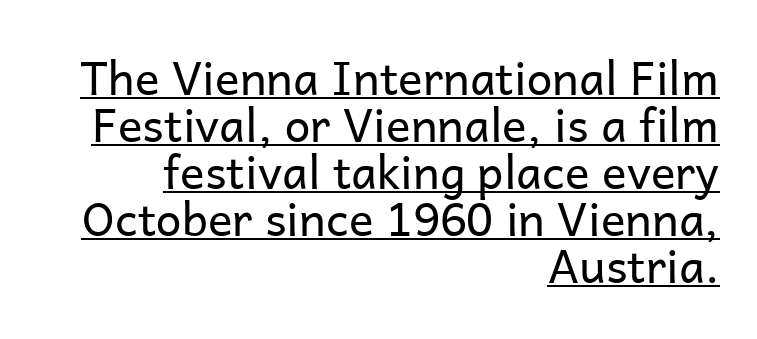
Q: Is the text bold? A: No.
Q: Is the text italic (slanted)? A: No, it is upright.
Q: Is the typeface a serif or a sans-serif typeface? A: Sans-serif.
Q: Is the text underlined? A: Yes.
Q: How is the paragraph aligned? A: Right-aligned.
Q: Is the spacing between letters normal or unusually wide? A: Normal.
Q: Is the spacing between lines tight, normal or loose? A: Tight.
Q: Width (condensed, normal, or wide)? A: Normal.
Q: Stroke contrast? A: Low.
Q: x-height? A: Medium.
Q: Monospaced? A: No.
